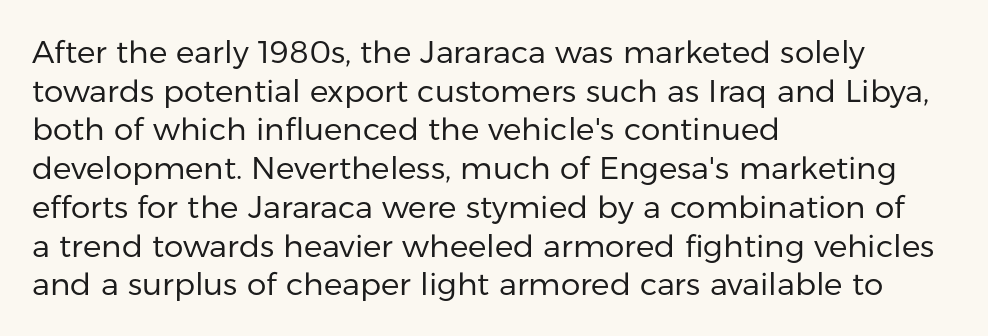
{"serif": "no", "italic": "no", "bold": "no", "weight": "regular", "width": "normal", "stroke_contrast": "low", "x_height": "medium", "monospaced": "no", "underline": "no", "align": "left", "line_spacing": "normal", "line_spacing_ratio": 1.25, "letter_spacing": "normal", "letter_spacing_em": 0.0, "glyph_px": 31}
